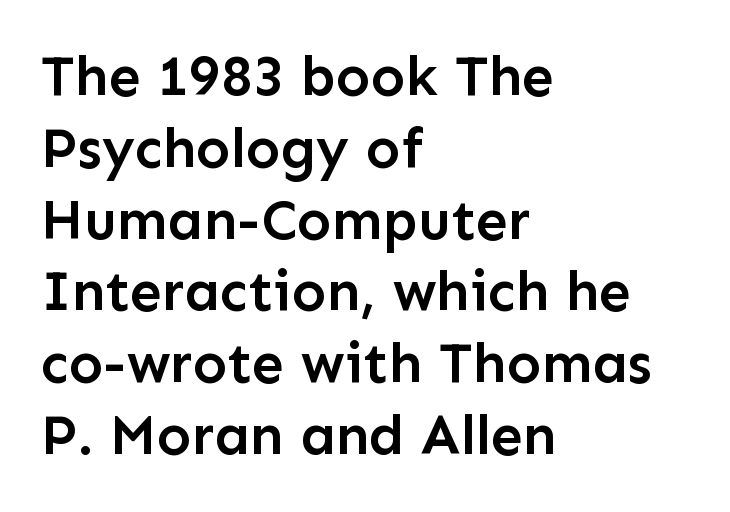
Q: Is the text bold? A: Semi-bold.
Q: Is the text italic (slanted)? A: No, it is upright.
Q: Is the typeface a serif or a sans-serif typeface? A: Sans-serif.
Q: Is the text underlined? A: No.
Q: How is the paragraph aligned? A: Left-aligned.
Q: Is the spacing between letters normal or unusually wide? A: Normal.
Q: Is the spacing between lines tight, normal or loose? A: Normal.
Q: Width (condensed, normal, or wide)? A: Normal.
Q: Stroke contrast? A: Low.
Q: x-height? A: Medium.
Q: Monospaced? A: No.
